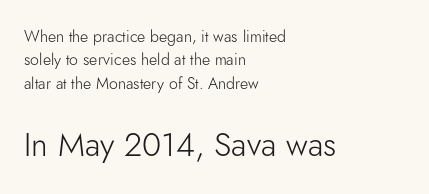
{"serif": "no", "italic": "no", "bold": "no", "weight": "light", "width": "normal", "stroke_contrast": "low", "x_height": "small", "monospaced": "no", "underline": "no", "align": "left", "line_spacing": "normal", "line_spacing_ratio": 1.46, "letter_spacing": "normal", "letter_spacing_em": 0.0, "larger_block": "second", "size_ratio": 2.06, "glyph_px": 33}
